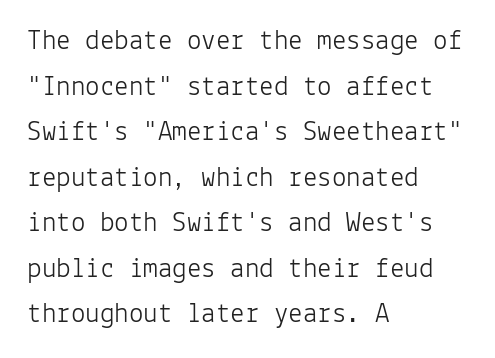
The image shows 29 px light sans-serif type, upright, monospaced; set left-aligned, normal line spacing (1.57x), normal letter spacing, not underlined; low stroke contrast and a medium x-height.
